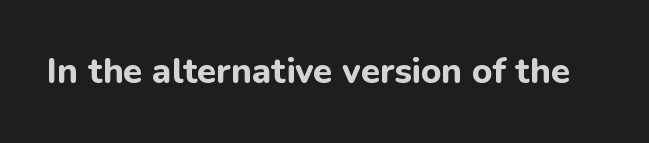
The image shows 35 px bold sans-serif type, upright; set normal letter spacing, not underlined; low stroke contrast and a medium x-height.
